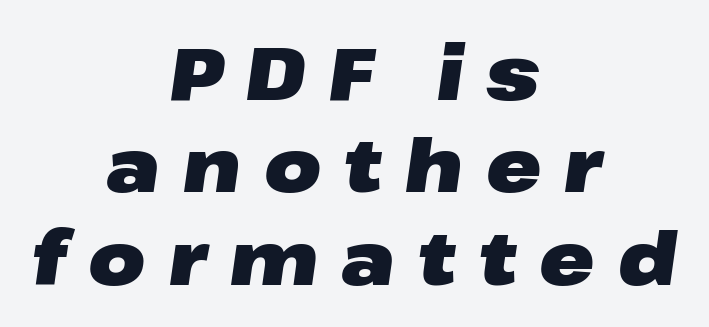
The image shows 74 px heavy, wide type, italic (leaning right); set centered, normal line spacing (1.25x), unusually wide letter spacing (+0.31 em), not underlined; low stroke contrast and a medium x-height.
